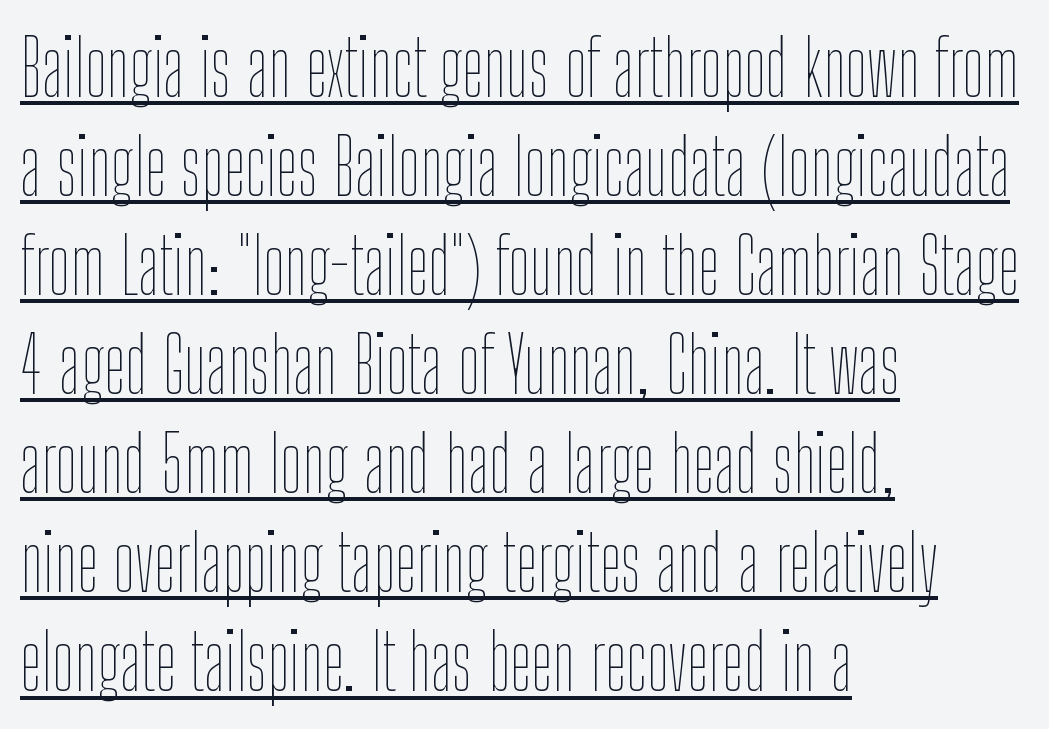
The image shows 78 px thin, condensed type, upright; set left-aligned, normal line spacing (1.27x), normal letter spacing, underlined; low stroke contrast and a medium x-height.
